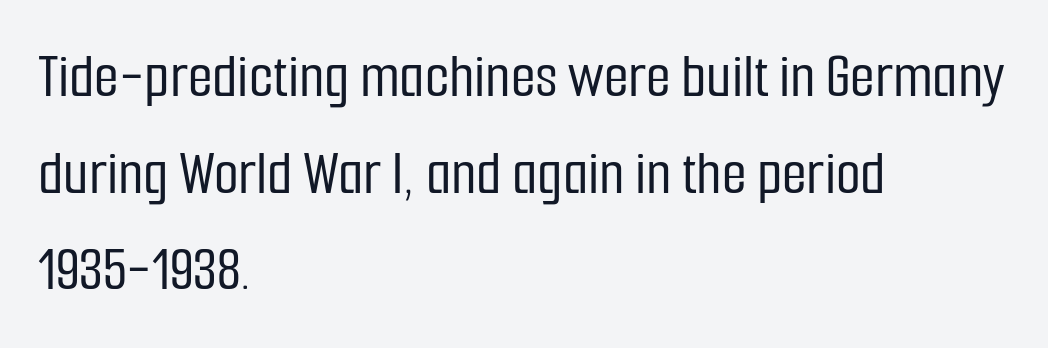
Descenders hang freely into open space. Standard letterfit; no display-style spreading of the glyphs. Proportional: the letters do not fall into vertical columns. The type family on display is of the sans-serif kind. A classic flush-left, rag-right setting is used for this passage.
